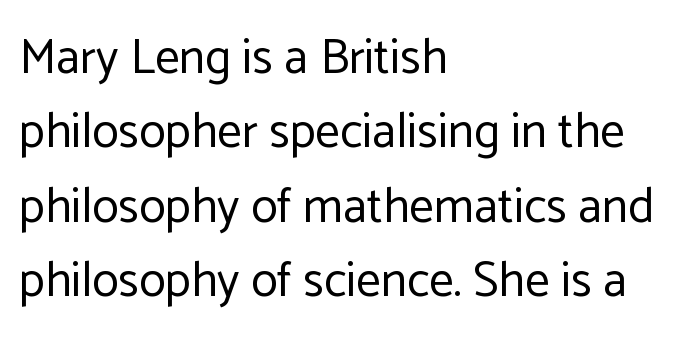
The image shows 49 px regular-weight sans-serif type, upright; set left-aligned, normal line spacing (1.52x), normal letter spacing, not underlined; low stroke contrast and a medium x-height.
